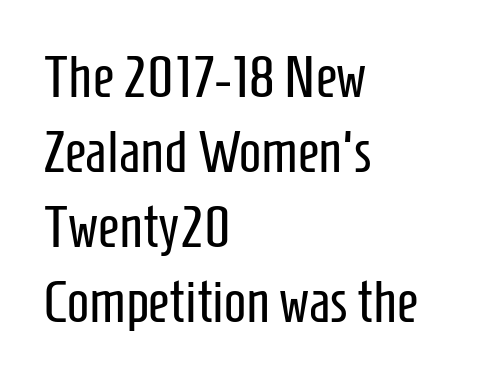
The image shows 59 px regular-weight, condensed sans-serif type, upright; set left-aligned, normal line spacing (1.27x), normal letter spacing, not underlined; low stroke contrast and a medium x-height.
